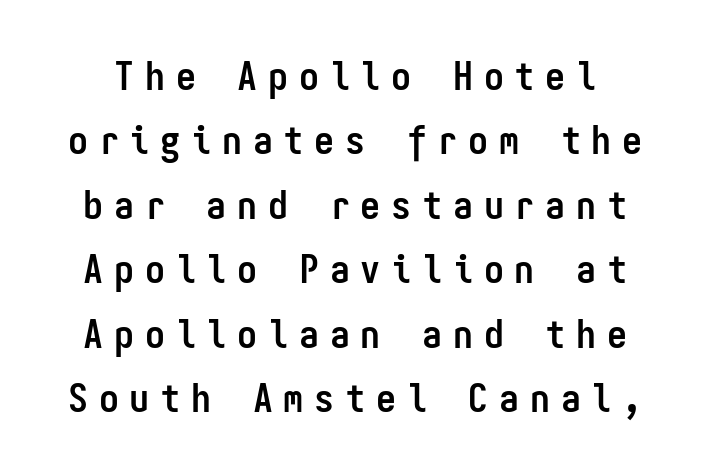
{"serif": "no", "italic": "no", "bold": "yes", "weight": "semibold", "width": "condensed", "stroke_contrast": "low", "x_height": "medium", "monospaced": "yes", "underline": "no", "line_spacing": "normal", "line_spacing_ratio": 1.61, "letter_spacing": "wide", "letter_spacing_em": 0.27, "glyph_px": 40}
